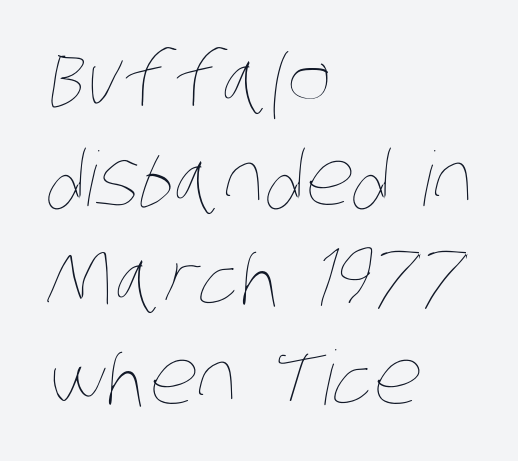
Stems and bowls with no extra thickness — not bold. Tracking value appears to be zero — textbook default spacing. Decoration check: the copy has no underline. The rendering uses natural spacing where letterforms have individual widths.
